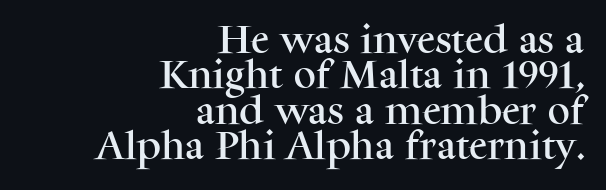
{"serif": "yes", "italic": "no", "width": "normal", "stroke_contrast": "medium", "x_height": "medium", "monospaced": "no", "underline": "no", "align": "right", "line_spacing": "tight", "line_spacing_ratio": 1.14, "letter_spacing": "normal", "letter_spacing_em": 0.0, "glyph_px": 31}
